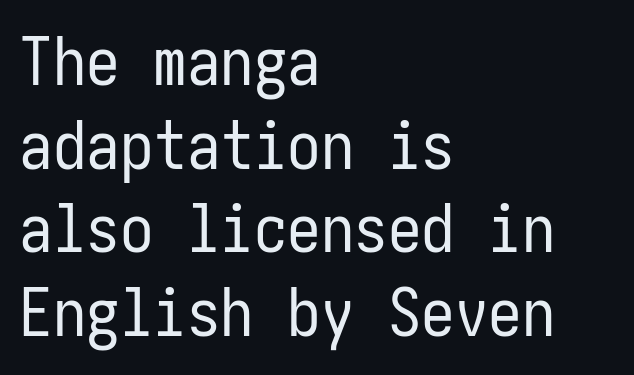
Q: Is the text bold? A: No.
Q: Is the text italic (slanted)? A: No, it is upright.
Q: Is the typeface a serif or a sans-serif typeface? A: Sans-serif.
Q: Is the text underlined? A: No.
Q: How is the paragraph aligned? A: Left-aligned.
Q: Is the spacing between letters normal or unusually wide? A: Normal.
Q: Is the spacing between lines tight, normal or loose? A: Normal.
Q: Width (condensed, normal, or wide)? A: Condensed.
Q: Stroke contrast? A: Low.
Q: x-height? A: Medium.
